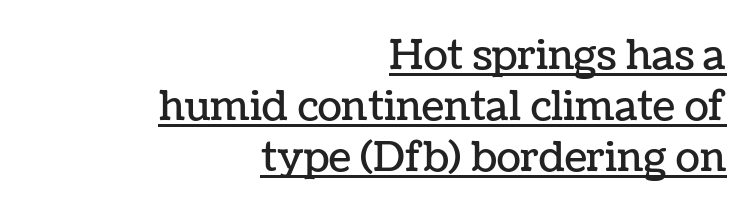
Q: Is the text italic (slanted)? A: No, it is upright.
Q: Is the text underlined? A: Yes.
Q: How is the paragraph aligned? A: Right-aligned.
Q: Is the spacing between letters normal or unusually wide? A: Normal.
Q: Is the spacing between lines tight, normal or loose? A: Normal.
Q: Width (condensed, normal, or wide)? A: Normal.
Q: Stroke contrast? A: Low.
Q: x-height? A: Medium.
Q: Monospaced? A: No.
